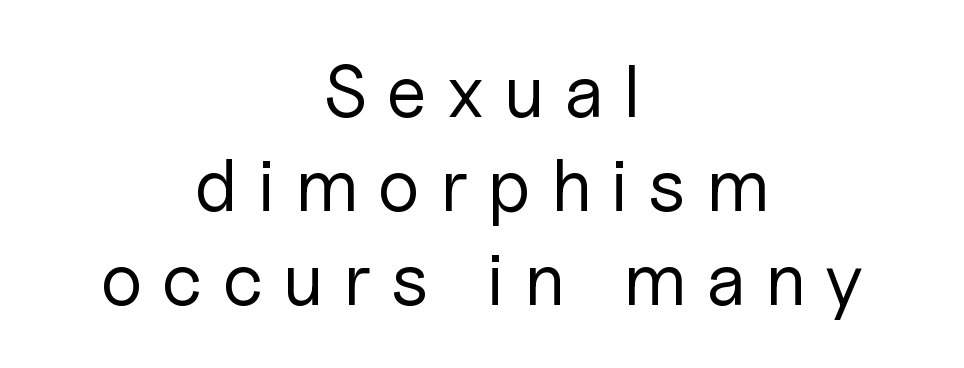
One-word summary of the alignment: center. Do the characters align in a grid? No, the font is proportional. The designer went with a sans here, leaving each stem footless. The rendering inserts visible extra space after every character. No letter is thick-stroked: the sample isn't bold.
